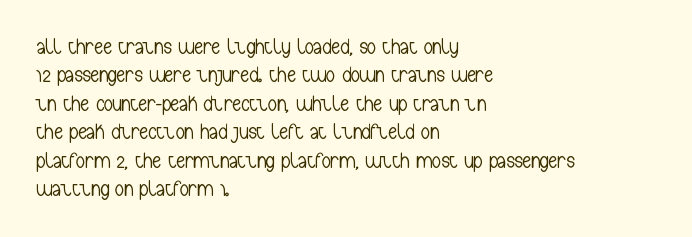
Q: Is the text bold? A: No.
Q: Is the text italic (slanted)? A: No, it is upright.
Q: Is the text underlined? A: No.
Q: How is the paragraph aligned? A: Left-aligned.
Q: Is the spacing between letters normal or unusually wide? A: Normal.
Q: Is the spacing between lines tight, normal or loose? A: Normal.
